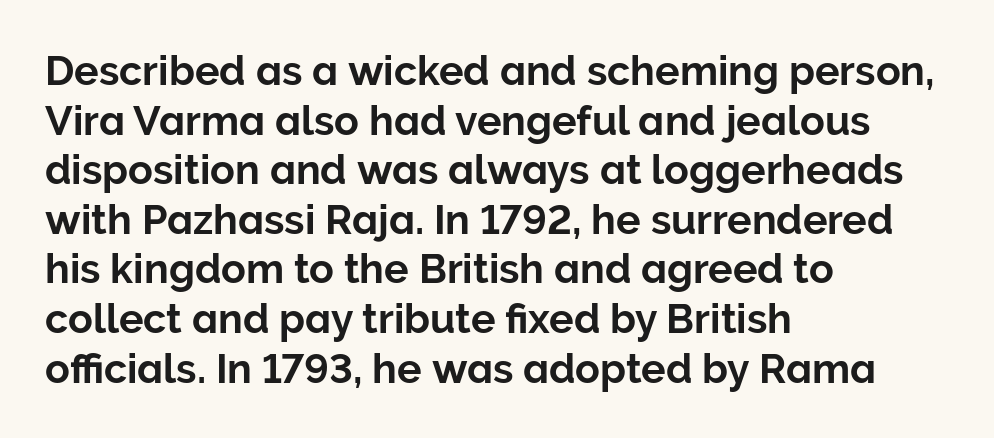
The image shows 41 px sans-serif type, upright; set left-aligned, line spacing 1.21x, normal letter spacing, not underlined; low stroke contrast and a medium x-height.
